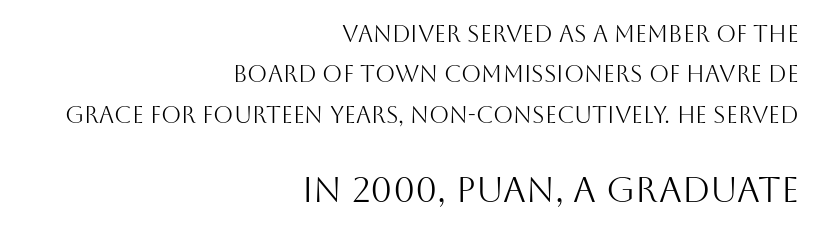
The image shows 35 px light sans-serif type, upright; set right-aligned, line spacing 1.76x, normal letter spacing, not underlined; the second (bottom) block is 1.52x larger; medium stroke contrast and a large x-height.
